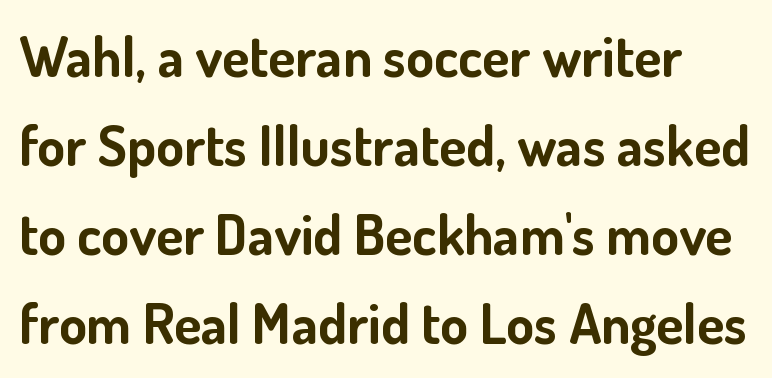
Letterform terminals end flat and unadorned throughout the passage. Regarding leading, the lines here are spaced in the standard way. The space beneath each line is pristine and unruled. Short note: letters normally spaced.
